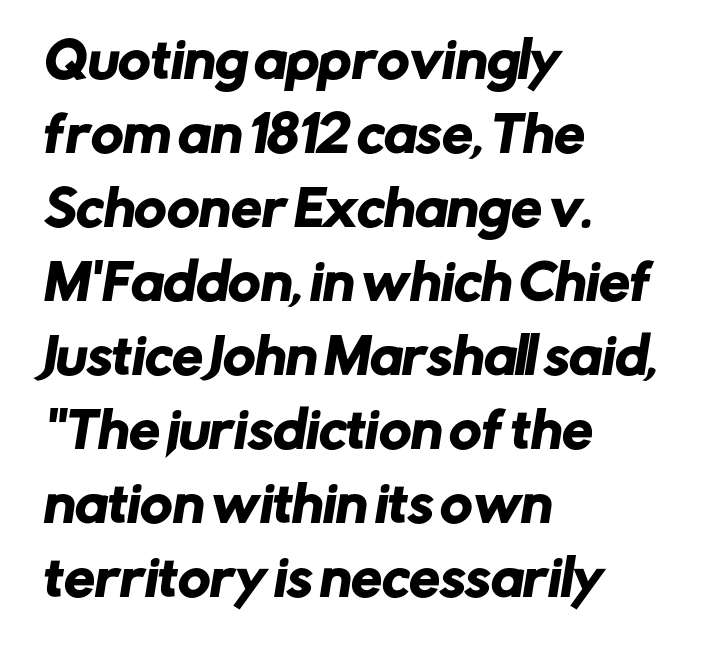
The image shows 49 px sans-serif type; set left-aligned, normal line spacing (1.51x), normal letter spacing, not underlined; low stroke contrast and a medium x-height.
